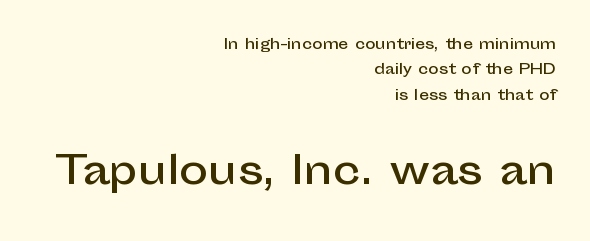
{"serif": "no", "italic": "no", "width": "normal", "stroke_contrast": "low", "x_height": "medium", "monospaced": "no", "underline": "no", "align": "right", "line_spacing_ratio": 1.82, "letter_spacing": "normal", "letter_spacing_em": 0.0, "larger_block": "second", "size_ratio": 2.79, "glyph_px": 39}
